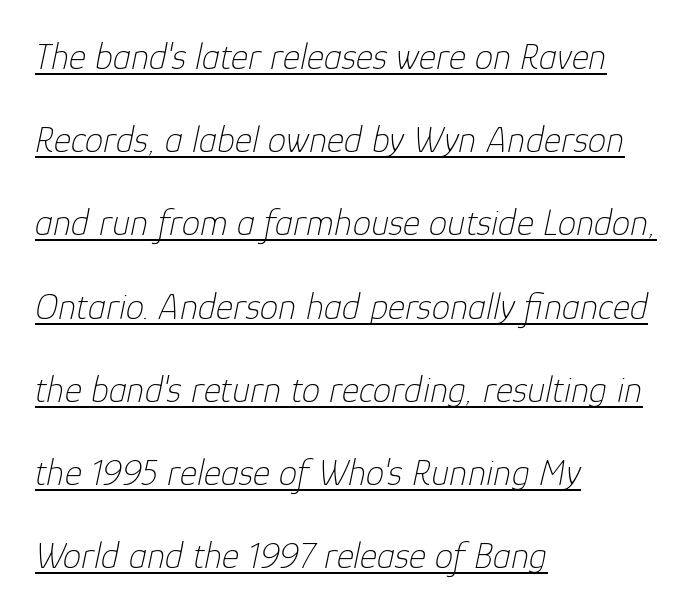
The rag falls on the right side of this text block. Students, observe the line beneath the letters — that is underlining. Loosely led — the rows are spread out. Tracking here is standard; glyphs follow each other at the usual distance.
